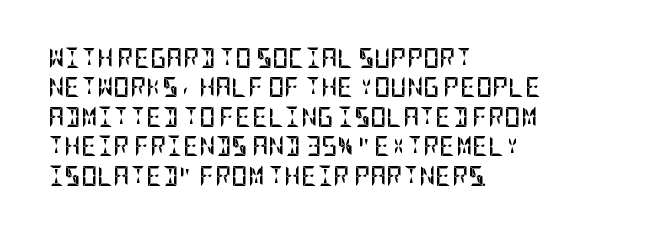
Q: Is the text bold? A: Yes.
Q: Is the text italic (slanted)? A: No, it is upright.
Q: Is the text underlined? A: No.
Q: How is the paragraph aligned? A: Left-aligned.
Q: Is the spacing between letters normal or unusually wide? A: Normal.
Q: Is the spacing between lines tight, normal or loose? A: Normal.
